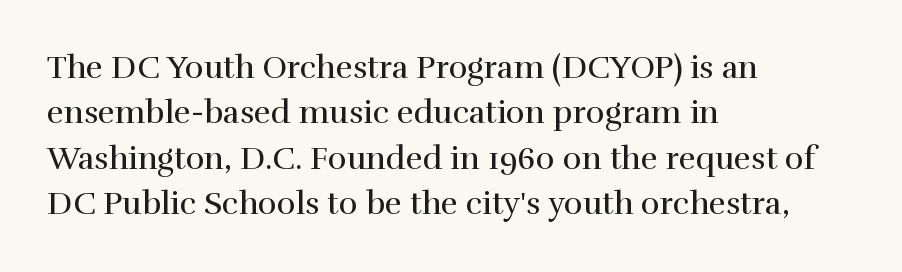
The image shows 32 px regular-weight serif type, upright; set left-aligned, normal line spacing (1.42x), normal letter spacing, not underlined; a medium x-height.
